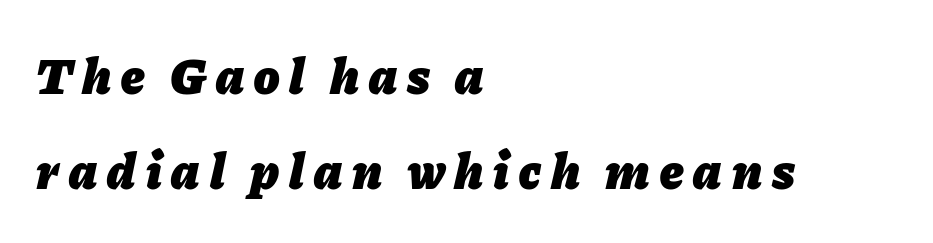
Q: Is the text bold? A: Yes.
Q: Is the text italic (slanted)? A: Yes, it leans right by about 11 degrees.
Q: Is the text underlined? A: No.
Q: How is the paragraph aligned? A: Left-aligned.
Q: Width (condensed, normal, or wide)? A: Normal.
Q: Stroke contrast? A: Low.
Q: x-height? A: Medium.
Q: Monospaced? A: No.
